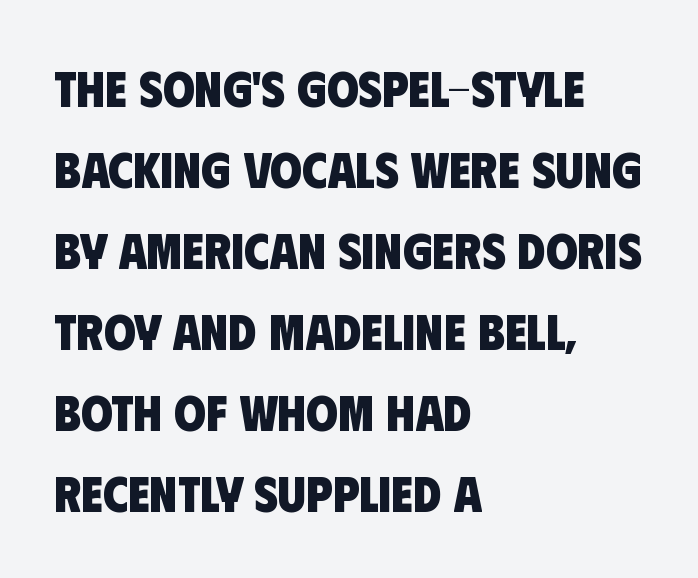
{"serif": "no", "bold": "yes", "weight": "heavy", "width": "condensed", "stroke_contrast": "low", "x_height": "large", "monospaced": "no", "underline": "no", "align": "left", "line_spacing": "normal", "line_spacing_ratio": 1.59, "letter_spacing": "normal", "letter_spacing_em": 0.0, "glyph_px": 51}
